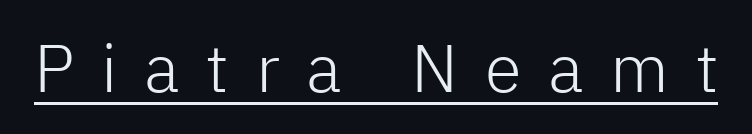
Q: Is the text bold? A: No.
Q: Is the text italic (slanted)? A: No, it is upright.
Q: Is the typeface a serif or a sans-serif typeface? A: Sans-serif.
Q: Is the text underlined? A: Yes.
Q: Is the spacing between letters normal or unusually wide? A: Unusually wide.
Q: Width (condensed, normal, or wide)? A: Normal.
Q: Stroke contrast? A: Low.
Q: x-height? A: Medium.
Q: Monospaced? A: No.
